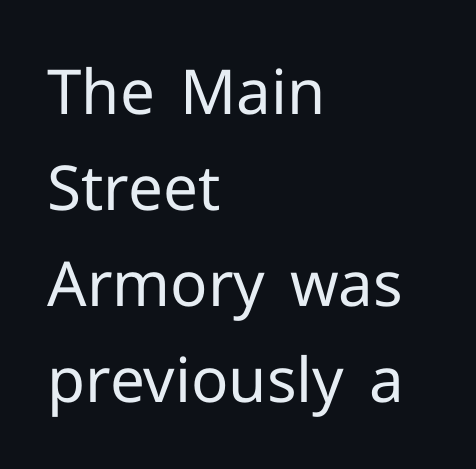
Varying glyph widths throughout — classic text-font behaviour. In terms of letterspacing, this is plain default setting. Every character sits straight up, as roman type does. Stroke terminals: plain, sans-serif. Casual observation: everything's shoved over to the left. Letters rest on an invisible, unmarked baseline.
